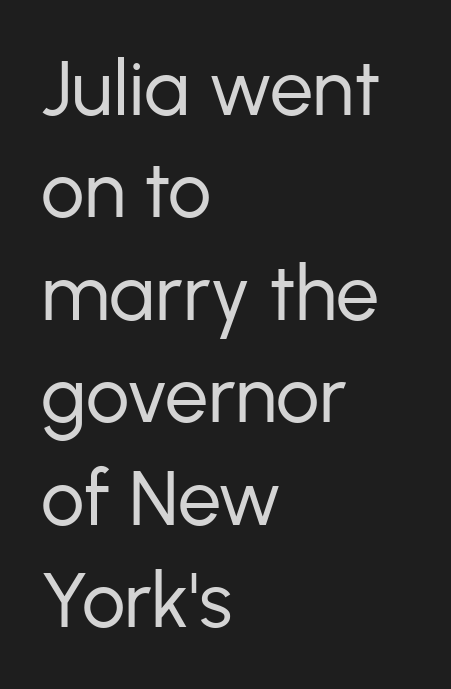
{"serif": "no", "italic": "no", "bold": "no", "weight": "regular", "width": "normal", "stroke_contrast": "low", "x_height": "medium", "monospaced": "no", "underline": "no", "align": "left", "line_spacing": "normal", "line_spacing_ratio": 1.33, "letter_spacing": "normal", "letter_spacing_em": 0.0, "glyph_px": 77}
